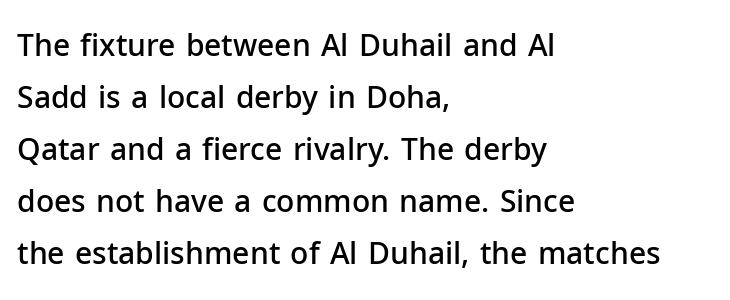
{"serif": "no", "italic": "no", "bold": "semi", "weight": "semibold", "width": "normal", "stroke_contrast": "low", "x_height": "medium", "monospaced": "no", "underline": "no", "align": "left", "line_spacing_ratio": 1.73, "letter_spacing": "normal", "letter_spacing_em": 0.0, "glyph_px": 30}
